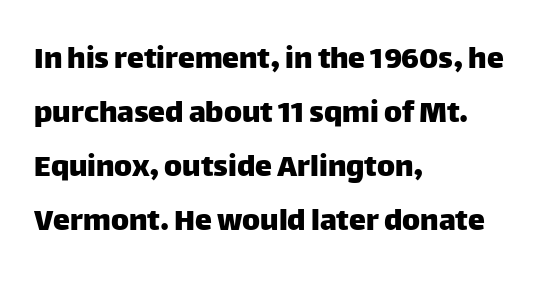
{"serif": "no", "italic": "no", "width": "normal", "stroke_contrast": "low", "x_height": "large", "monospaced": "no", "underline": "no", "align": "left", "line_spacing": "normal", "line_spacing_ratio": 1.59, "letter_spacing": "normal", "letter_spacing_em": 0.0, "glyph_px": 34}
